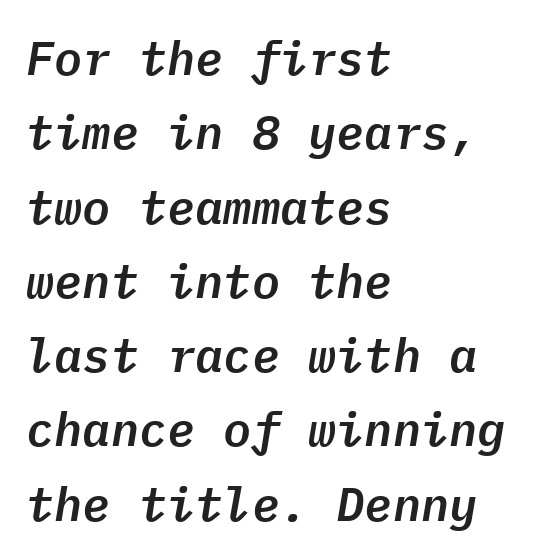
The image shows 47 px text type, italic (leaning right), monospaced; set left-aligned, normal line spacing (1.58x), normal letter spacing, not underlined; low stroke contrast and a medium x-height.
